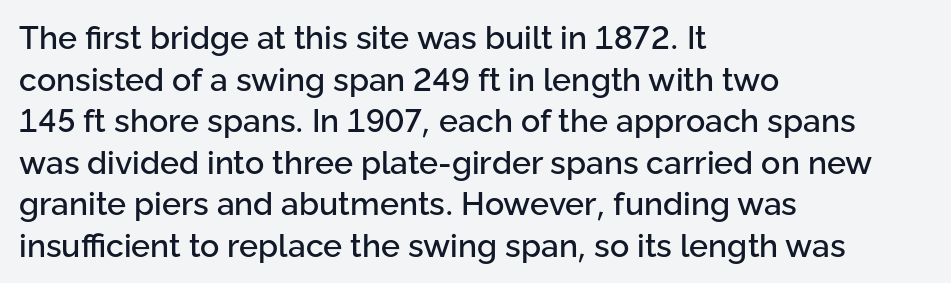
{"serif": "no", "italic": "no", "width": "normal", "stroke_contrast": "low", "x_height": "medium", "monospaced": "no", "underline": "no", "align": "left", "line_spacing": "normal", "line_spacing_ratio": 1.3, "letter_spacing": "normal", "letter_spacing_em": 0.0, "glyph_px": 32}
